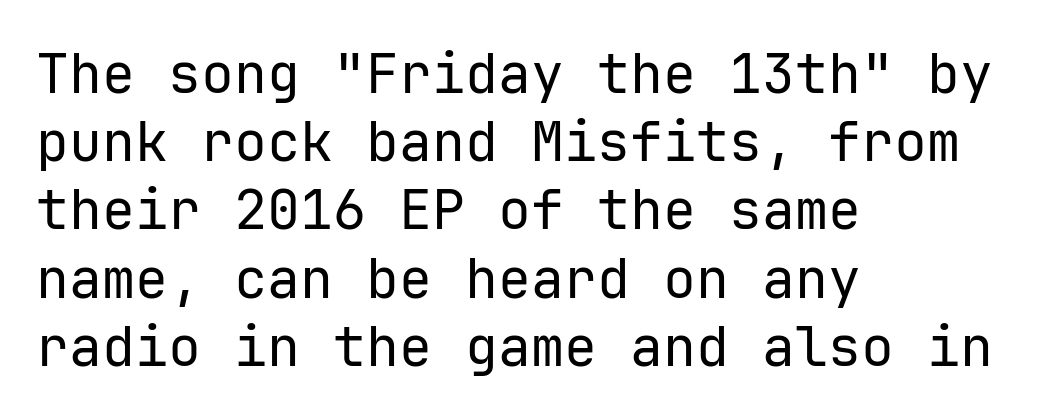
The image shows 55 px regular-weight sans-serif type, upright, monospaced; set left-aligned, line spacing 1.24x, normal letter spacing, not underlined; low stroke contrast and a medium x-height.
